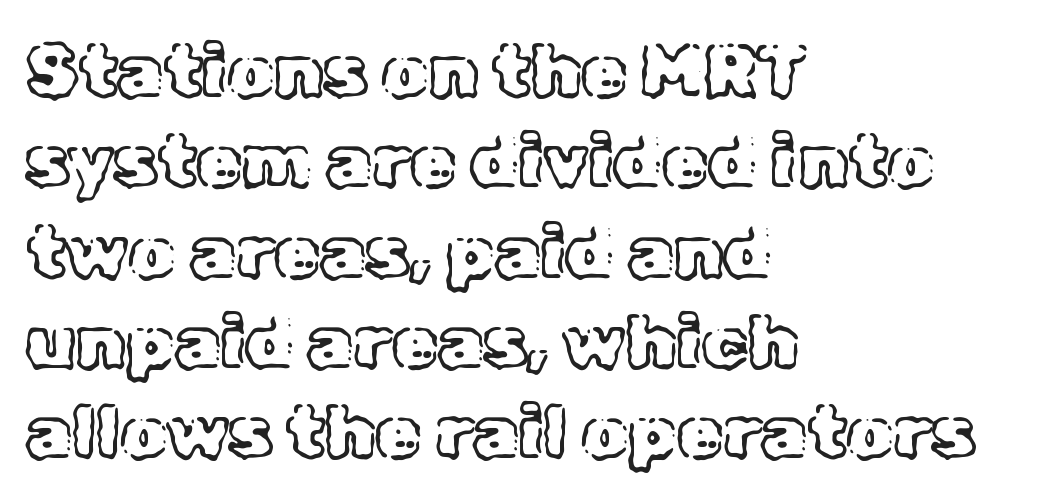
These lines were composed using upright roman letters. Bare-footed words on every line. How are the letters spaced? Ordinarily, with no added tracking. The compositor pushed each line to the left boundary. These lines are rendered in a variable-pitch font.
